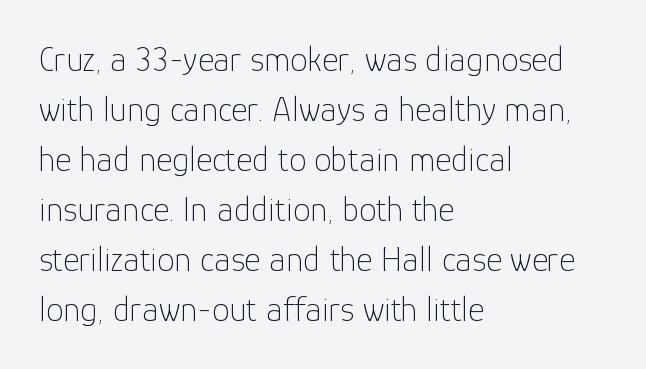
Note the varied advance widths — an 'i' is clearly narrower than an 'm'. A sans-serif font was chosen for this passage. The strokes are not fattened; the text isn't bold. A typesetter would call this zero additional tracking. The leading is moderate, giving the passage an even texture.
